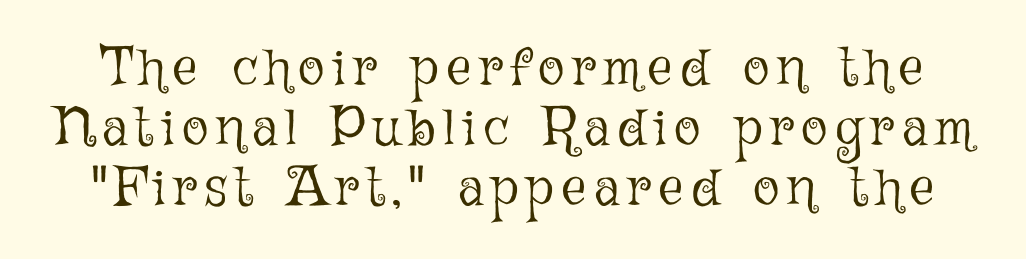
The image shows 55 px light type, upright; set tight line spacing (1.09x), not underlined; low stroke contrast and a medium x-height.
